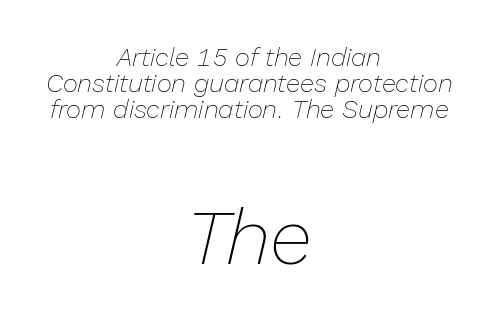
No extra tracking has been applied to these lines. Leading is clearly below the norm, producing a dense column. Size contrast runs from small at the top to large at the bottom. In terms of posture, this sample is oblique. The passage shown is not bold in any degree. Rule under the text: the space is simply empty.
